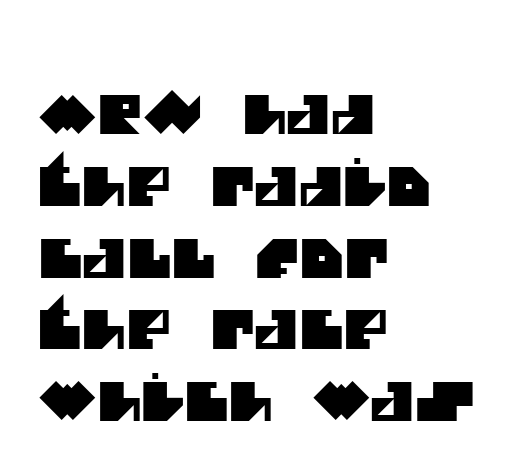
{"serif": "no", "width": "normal", "stroke_contrast": "medium", "x_height": "large", "monospaced": "no", "underline": "no", "align": "left", "line_spacing": "normal", "line_spacing_ratio": 1.33, "letter_spacing": "normal", "letter_spacing_em": 0.0, "glyph_px": 54}
